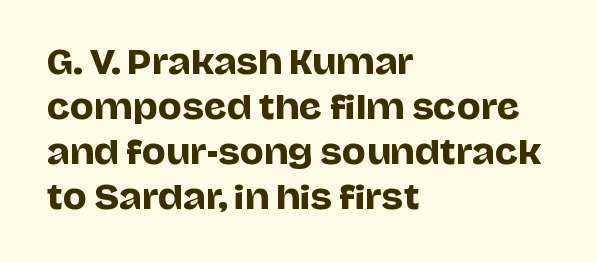
{"serif": "no", "italic": "no", "width": "normal", "stroke_contrast": "low", "x_height": "large", "monospaced": "no", "underline": "no", "align": "left", "line_spacing": "normal", "line_spacing_ratio": 1.41, "letter_spacing": "normal", "letter_spacing_em": 0.0, "glyph_px": 32}
